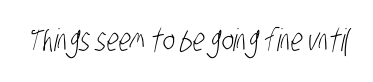
The image shows 31 px light, condensed sans-serif type; set normal letter spacing, not underlined; low stroke contrast and a large x-height.
